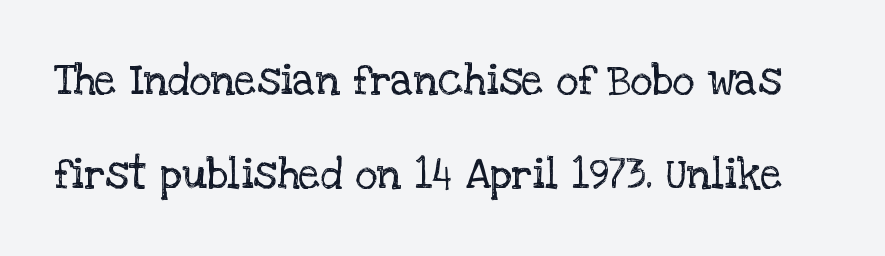
In terms of leading, this rendering errs on the spacious side. Nobody drew a line under any word here. The face used here is rendered with its standard letterfit. Classification — serif. Varying glyph widths throughout — classic text-font behaviour.
